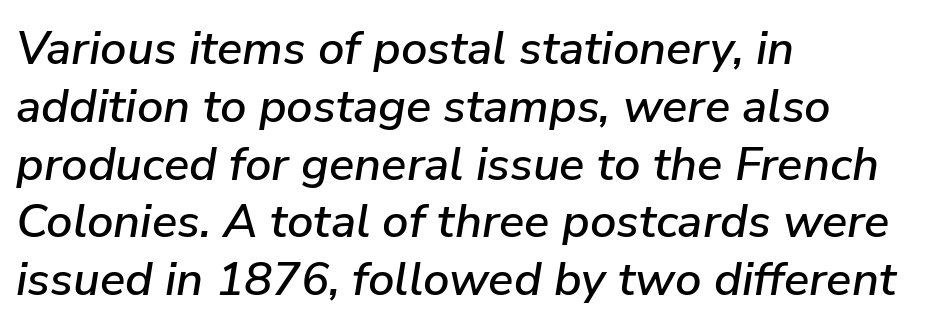
The image shows 47 px text type, italic (leaning right); set left-aligned, line spacing 1.23x, normal letter spacing, not underlined; low stroke contrast and a medium x-height.
